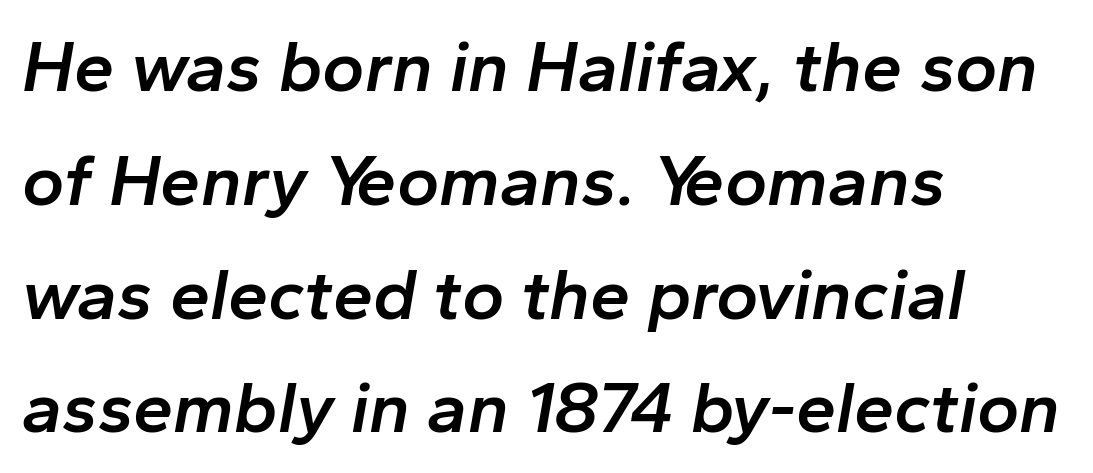
Look at the stroke-to-counter ratio: somewhat heavy, a semibold. Baseline-to-baseline distance is the conventional proportion of letter height. Is this a fixed-width face? No — the glyphs have proportional, varying widths. The lines in this sample share a left origin and differ only in where they stop.
